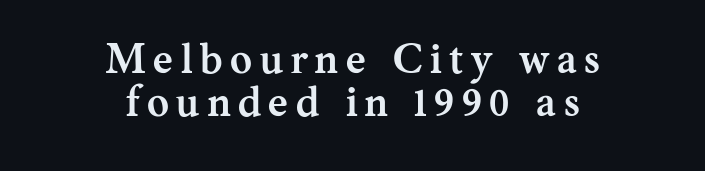
Clear beneath every line of the passage. Notice how descenders almost collide with the ascenders below — that's tight leading. Note: serifs present on the glyphs. The axis of the letterforms is exactly vertical.
